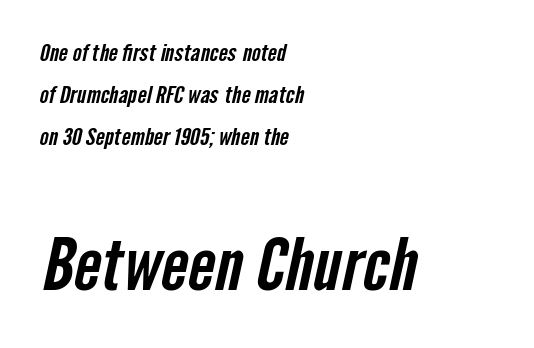
{"serif": "no", "width": "condensed", "stroke_contrast": "low", "x_height": "medium", "monospaced": "no", "underline": "no", "align": "left", "line_spacing_ratio": 1.74, "letter_spacing": "normal", "letter_spacing_em": 0.0, "larger_block": "second", "size_ratio": 3.0, "glyph_px": 72}
